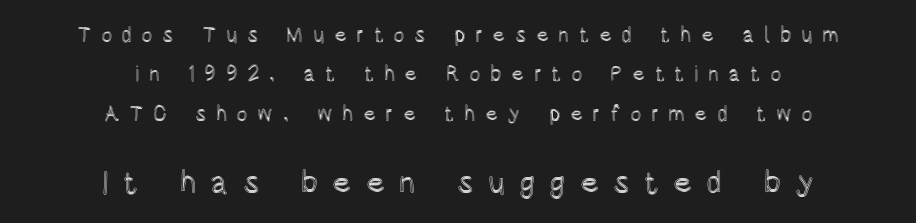
The image shows 31 px condensed type, upright; set centered, line spacing 1.87x, unusually wide letter spacing (+0.45 em), not underlined; the second (bottom) block is 1.48x larger; a large x-height.
